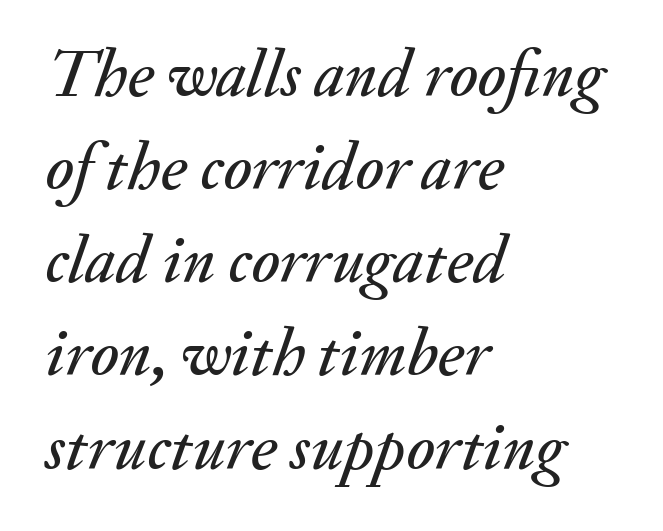
An italicized treatment has been applied to the whole sample. This sample uses plain, unmodified letter spacing. Descender tails drop into unmarked territory. The compositor pushed each line to the left boundary. Successive baselines arrive at the customary interval.
